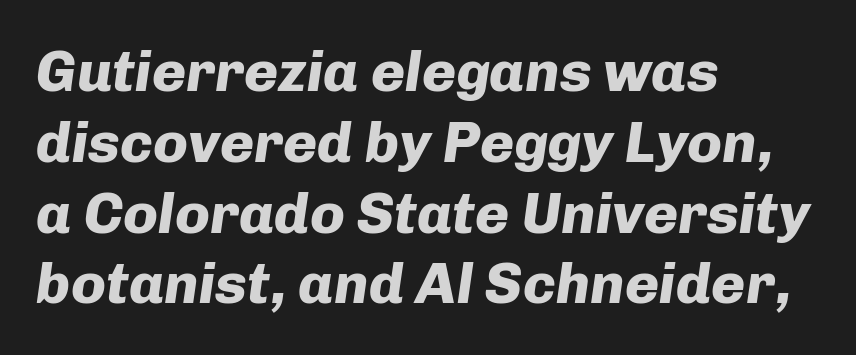
The image shows 58 px heavy type, italic (leaning right); set left-aligned, line spacing 1.22x, normal letter spacing, not underlined; low stroke contrast and a medium x-height.
